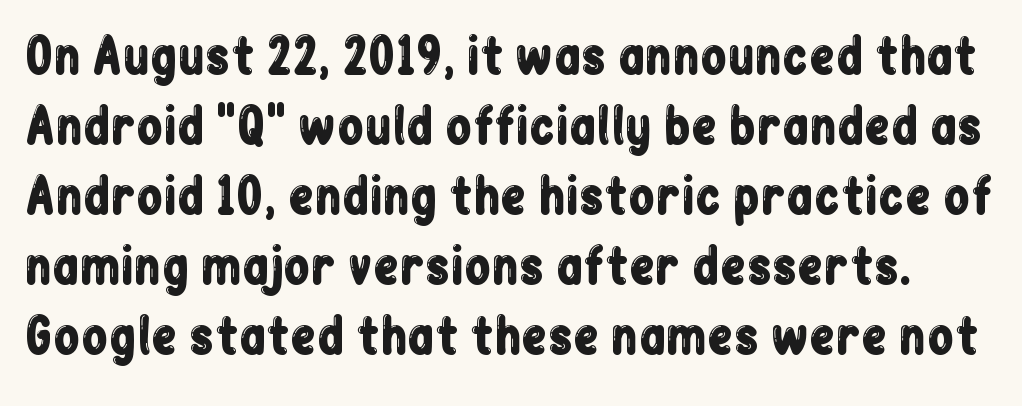
Q: Is the text italic (slanted)? A: No, it is upright.
Q: Is the typeface a serif or a sans-serif typeface? A: Sans-serif.
Q: Is the text underlined? A: No.
Q: Is the spacing between letters normal or unusually wide? A: Normal.
Q: Is the spacing between lines tight, normal or loose? A: Normal.
Q: Width (condensed, normal, or wide)? A: Condensed.
Q: Stroke contrast? A: Low.
Q: x-height? A: Medium.
Q: Monospaced? A: No.
